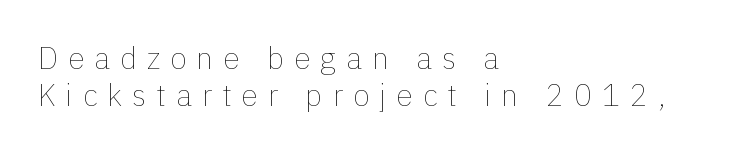
Q: Is the text bold? A: No.
Q: Is the text italic (slanted)? A: No, it is upright.
Q: Is the text underlined? A: No.
Q: How is the paragraph aligned? A: Left-aligned.
Q: Is the spacing between letters normal or unusually wide? A: Unusually wide.
Q: Width (condensed, normal, or wide)? A: Normal.
Q: x-height? A: Medium.
Q: Monospaced? A: No.
